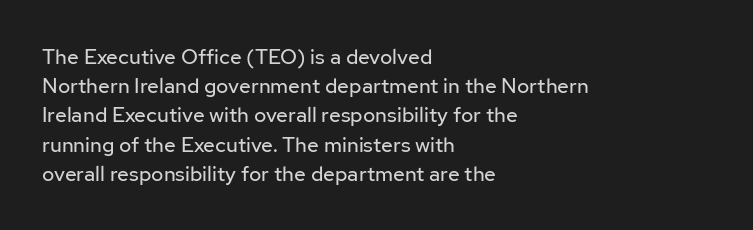
Q: Is the text bold? A: No.
Q: Is the text italic (slanted)? A: No, it is upright.
Q: Is the text underlined? A: No.
Q: How is the paragraph aligned? A: Left-aligned.
Q: Is the spacing between letters normal or unusually wide? A: Normal.
Q: Is the spacing between lines tight, normal or loose? A: Normal.
